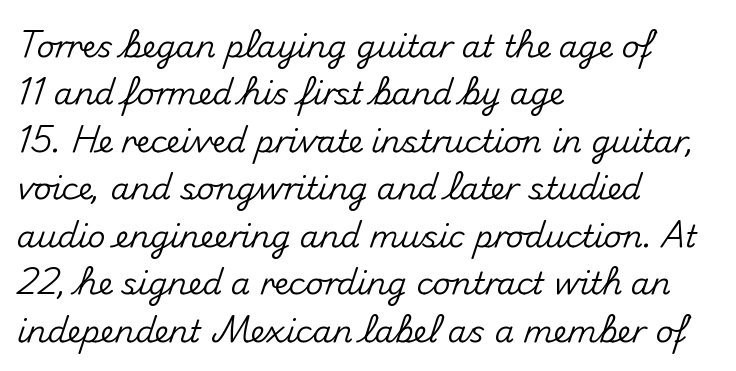
{"serif": "no", "width": "normal", "stroke_contrast": "medium", "x_height": "small", "monospaced": "no", "underline": "no", "align": "left", "line_spacing": "normal", "line_spacing_ratio": 1.53, "letter_spacing": "normal", "letter_spacing_em": 0.0, "glyph_px": 31}
